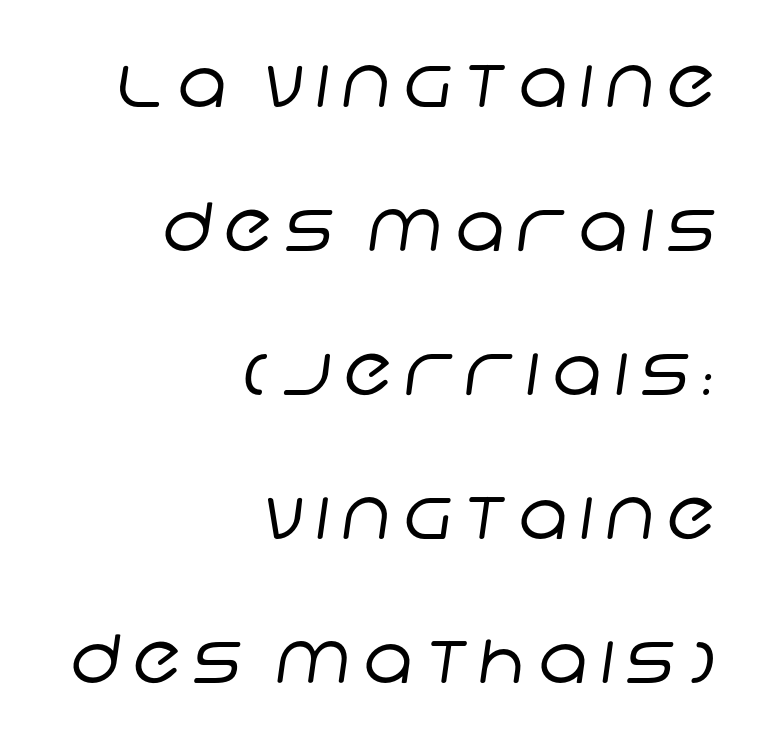
The image shows 67 px regular-weight sans-serif type; set right-aligned, loose line spacing (2.15x), not underlined; low stroke contrast and a large x-height.
